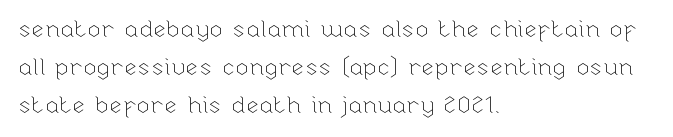
The image shows 24 px text type, upright; set left-aligned, normal line spacing (1.58x), normal letter spacing, not underlined.
